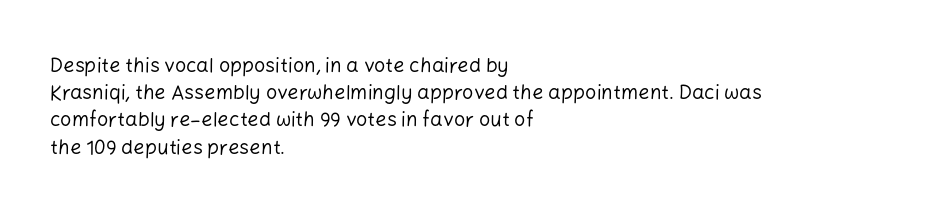
Q: Is the text bold? A: No.
Q: Is the text italic (slanted)? A: No, it is upright.
Q: Is the text underlined? A: No.
Q: How is the paragraph aligned? A: Left-aligned.
Q: Is the spacing between letters normal or unusually wide? A: Normal.
Q: Is the spacing between lines tight, normal or loose? A: Normal.
